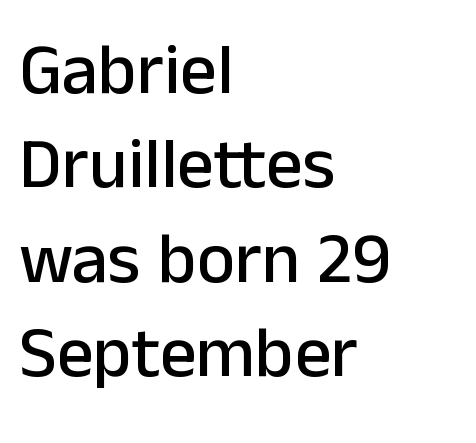
Notice how the passage keeps a crisp vertical edge on the left only. Descenders are the only things crossing below the line. Designer's note — italics off, roman on. Summary of vertical rhythm: regular, with standard interline spacing.
